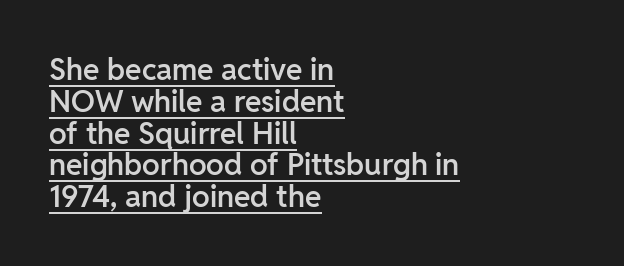
A student would call this left alignment; a typographer would say flush left, rag right. The rendering uses natural spacing where letterforms have individual widths. Caption: standard tracking, unaltered. The face used here is a sans, in the tradition of grotesques and geometrics. The face used here is a semibold: visibly heavier than regular, lighter than bold. What decoration does the sample have? An underline.
